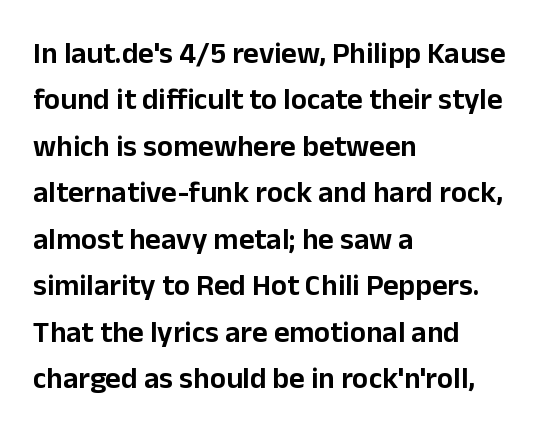
{"serif": "no", "italic": "no", "width": "normal", "stroke_contrast": "low", "x_height": "medium", "monospaced": "no", "underline": "no", "align": "left", "line_spacing": "normal", "line_spacing_ratio": 1.55, "letter_spacing": "normal", "letter_spacing_em": 0.0, "glyph_px": 30}
